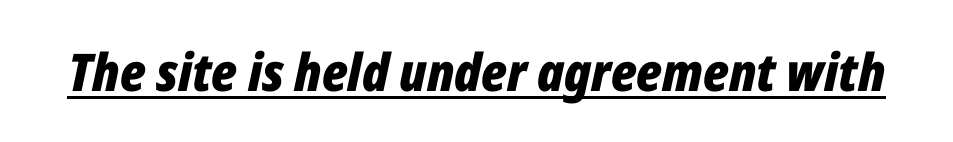
Check the space under the baseline: a stroke is drawn there. What weight is shown? A full bold with thick strokes. The text carries the slant typical of an italic or oblique font. The passage shown is typed in a proportional face where columns would drift. The rendering keeps characters at their native spacing.
